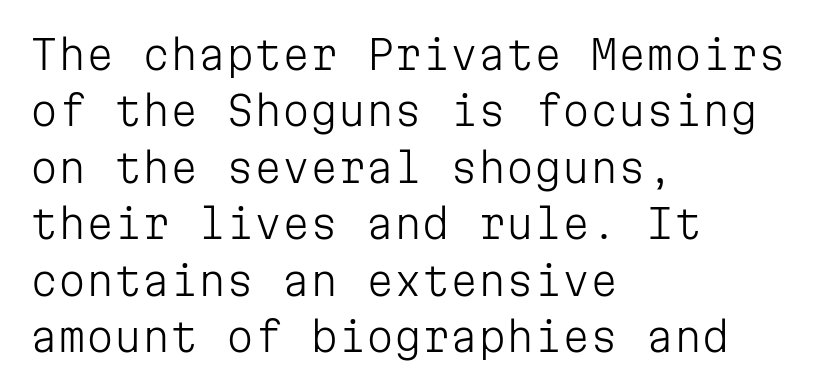
Which margin do the lines hug? The left one — the right edge is uneven. Vertical stems look standard width or narrower in stroke. Students, note that the glyphs here touch the page at normal intervals. Unlike italic type, these characters show no tilt at all.
